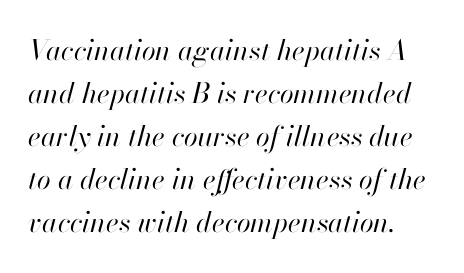
The image shows 28 px regular-weight type, italic (leaning right); set left-aligned, normal line spacing (1.54x), normal letter spacing, not underlined; high stroke contrast and a small x-height.
